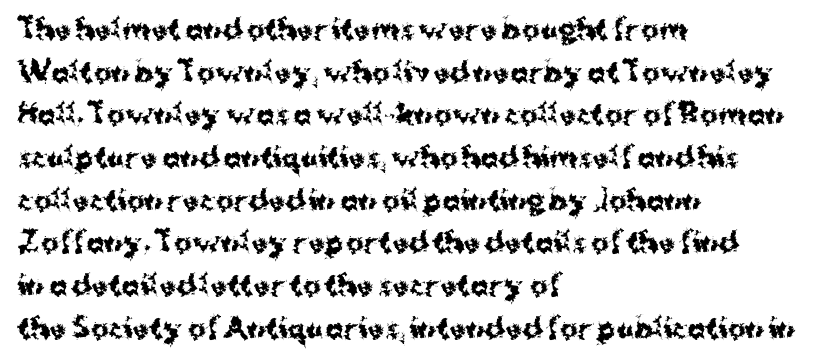
{"italic": "no", "bold": "yes", "underline": "no", "align": "left", "line_spacing": "normal", "line_spacing_ratio": 1.58, "letter_spacing": "normal", "letter_spacing_em": 0.0, "glyph_px": 27}
